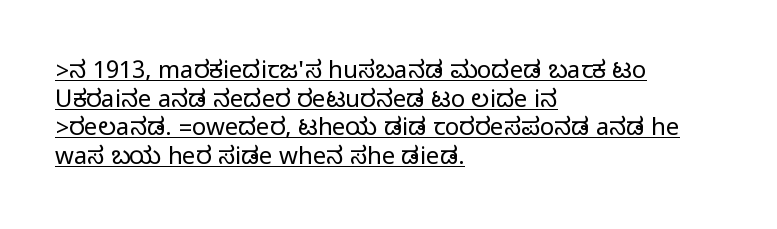
Q: Is the text italic (slanted)? A: No, it is upright.
Q: Is the text underlined? A: Yes.
Q: How is the paragraph aligned? A: Left-aligned.
Q: Is the spacing between letters normal or unusually wide? A: Normal.
